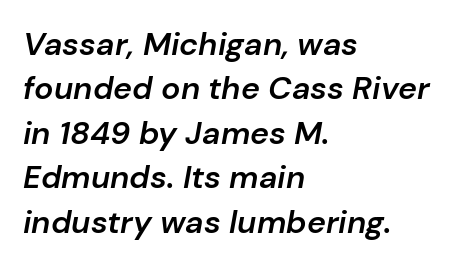
The passage shown is typed in a proportional face where columns would drift. How are the letters spaced? Ordinarily, with no added tracking. Quick note: underline off. Horizontal bands of white between lines are of average thickness. As a designer I'd log this as weight 600, semibold.
